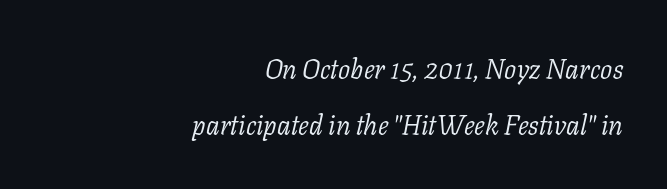
{"italic": "yes", "lean": "right", "slant_degrees": 11, "bold": "no", "underline": "no", "align": "right", "line_spacing": "loose", "line_spacing_ratio": 2.09, "letter_spacing": "normal", "letter_spacing_em": 0.0, "glyph_px": 27}
